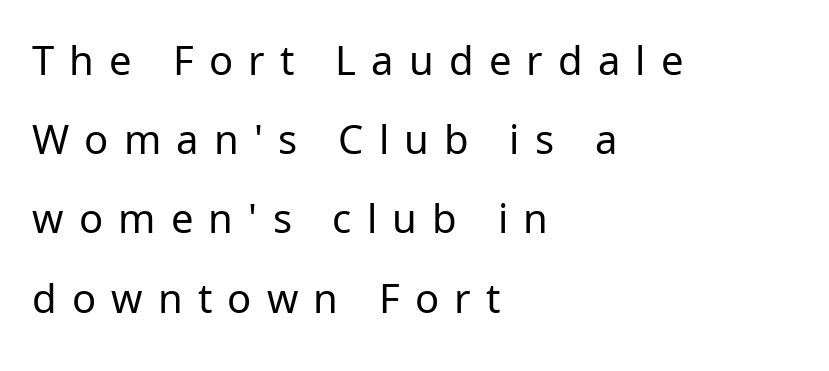
These glyphs show unthickened strokes, regular width or finer. This is sans-serif lettering, the kind often seen on screens and signage. Teacher's note: observe the even left margin — that is flush-left alignment. This sample has the flowing, uneven cadence of proportional lettering. The string is rendered with underlining switched off.
